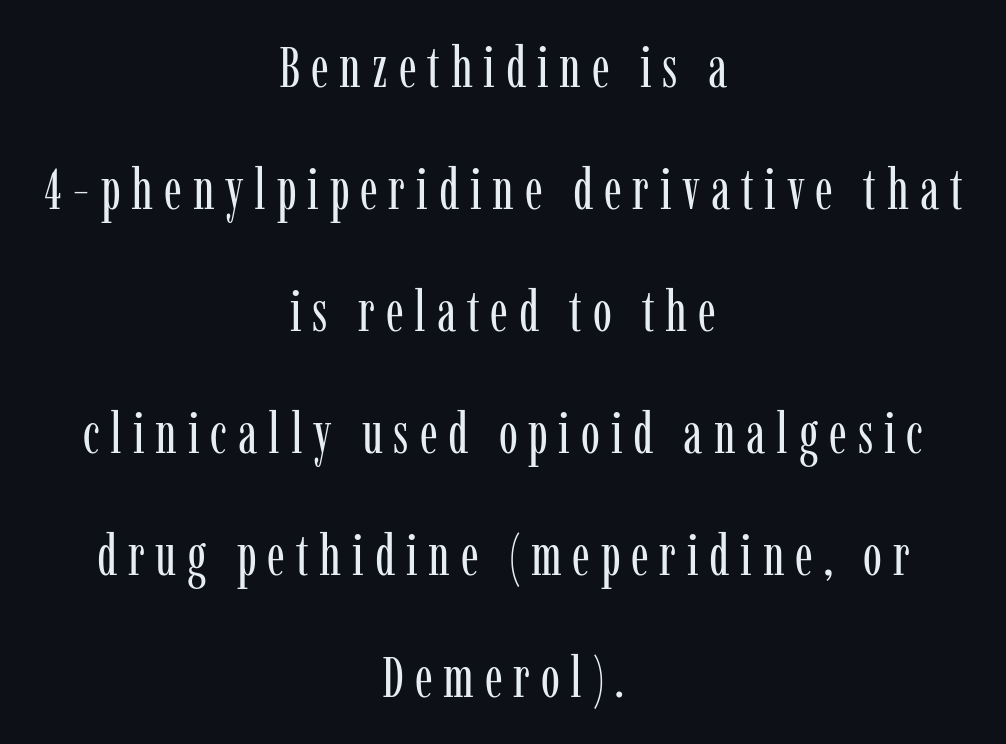
Q: Is the text bold? A: No.
Q: Is the text italic (slanted)? A: No, it is upright.
Q: Is the typeface a serif or a sans-serif typeface? A: Serif.
Q: Is the text underlined? A: No.
Q: How is the paragraph aligned? A: Centered.
Q: Is the spacing between lines tight, normal or loose? A: Loose.
Q: Width (condensed, normal, or wide)? A: Condensed.
Q: Stroke contrast? A: Low.
Q: x-height? A: Medium.
Q: Monospaced? A: No.
